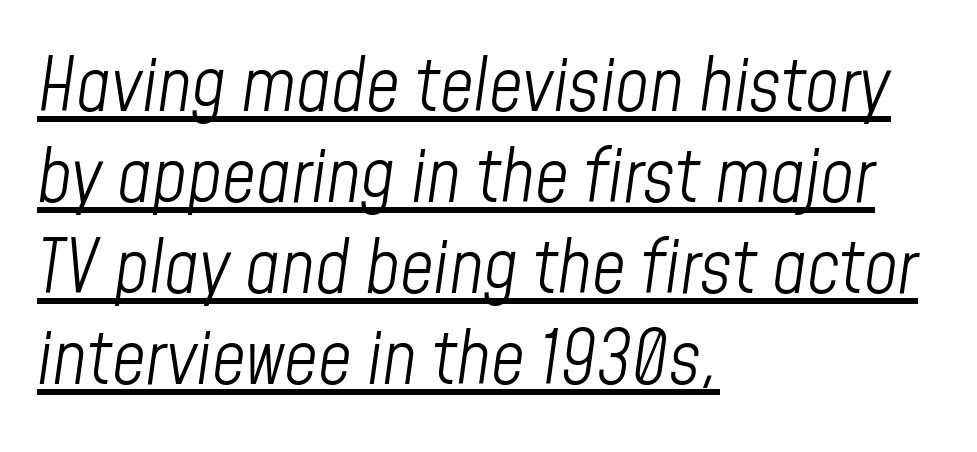
The image shows 74 px light, condensed type, italic (leaning right); set left-aligned, line spacing 1.23x, normal letter spacing, underlined; low stroke contrast and a medium x-height.
